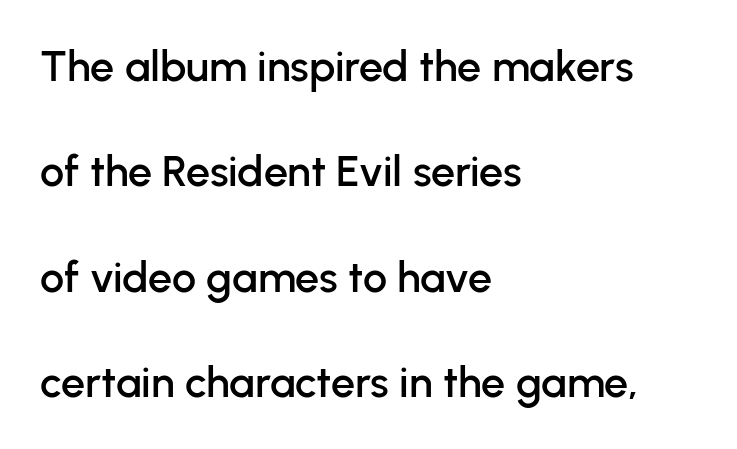
The image shows 43 px sans-serif type, upright; set left-aligned, loose line spacing (2.45x), normal letter spacing, not underlined; low stroke contrast and a medium x-height.
